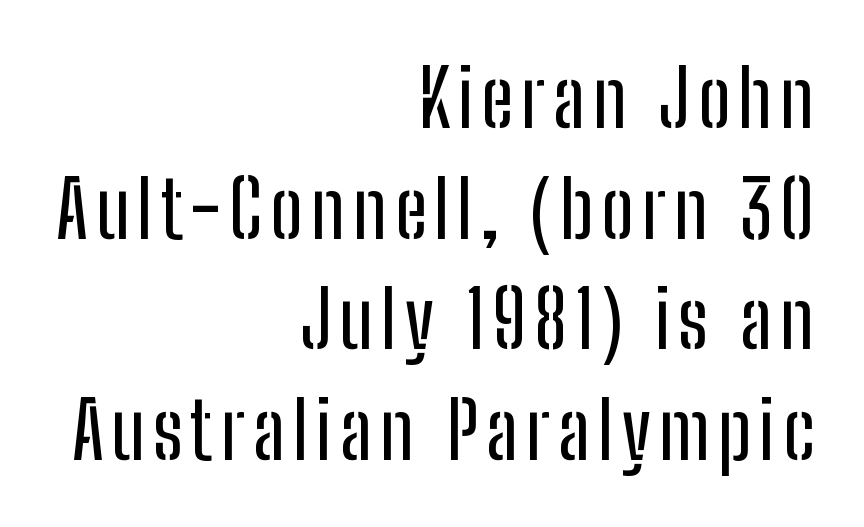
Q: Is the text italic (slanted)? A: No, it is upright.
Q: Is the typeface a serif or a sans-serif typeface? A: Sans-serif.
Q: Is the text underlined? A: No.
Q: How is the paragraph aligned? A: Right-aligned.
Q: Is the spacing between lines tight, normal or loose? A: Normal.
Q: Width (condensed, normal, or wide)? A: Condensed.
Q: Stroke contrast? A: Low.
Q: x-height? A: Medium.
Q: Monospaced? A: No.
